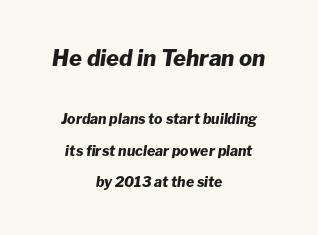
The image shows 22 px bold type, italic (leaning right); set centered, loose line spacing (2.22x), normal letter spacing, not underlined; the first (top) block is 1.57x larger.
